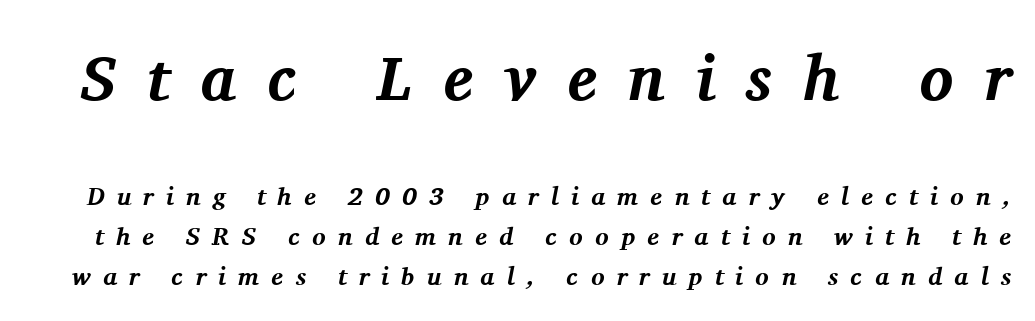
Notice how descenders clear the ascenders below comfortably — that's standard leading. The letterforms stand isolated, each surrounded by extra space. Clear beneath every line of the passage. The designer went with a serif here, giving each stem small feet.
